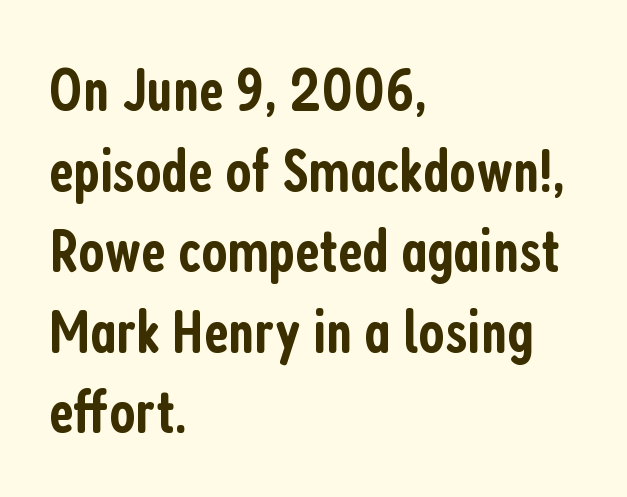
The image shows 62 px semibold, condensed sans-serif type, upright; set left-aligned, normal line spacing (1.3x), normal letter spacing, not underlined; low stroke contrast and a medium x-height.
